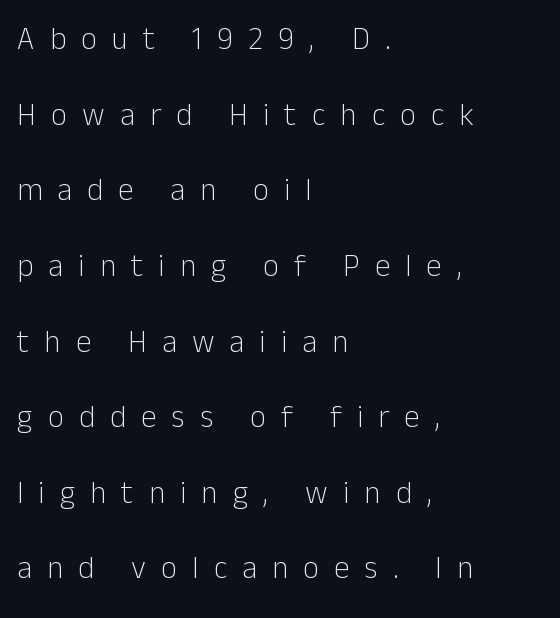
{"serif": "no", "italic": "no", "bold": "no", "weight": "light", "width": "normal", "stroke_contrast": "low", "x_height": "medium", "monospaced": "no", "underline": "no", "align": "left", "line_spacing": "loose", "line_spacing_ratio": 2.44, "letter_spacing": "wide", "letter_spacing_em": 0.49, "glyph_px": 31}
